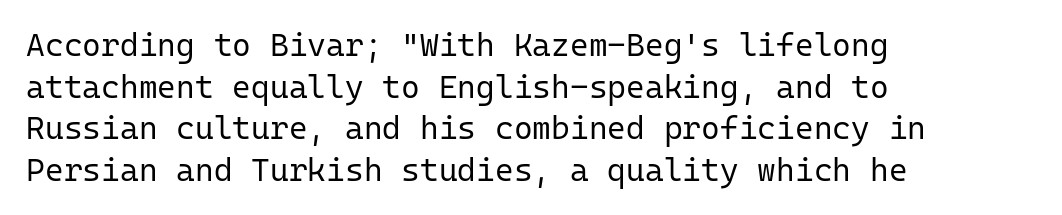
Q: Is the text bold? A: No.
Q: Is the text italic (slanted)? A: No, it is upright.
Q: Is the typeface a serif or a sans-serif typeface? A: Sans-serif.
Q: Is the text underlined? A: No.
Q: How is the paragraph aligned? A: Left-aligned.
Q: Is the spacing between letters normal or unusually wide? A: Normal.
Q: Is the spacing between lines tight, normal or loose? A: Normal.
Q: Width (condensed, normal, or wide)? A: Normal.
Q: Stroke contrast? A: Low.
Q: x-height? A: Medium.
Q: Monospaced? A: Yes.
